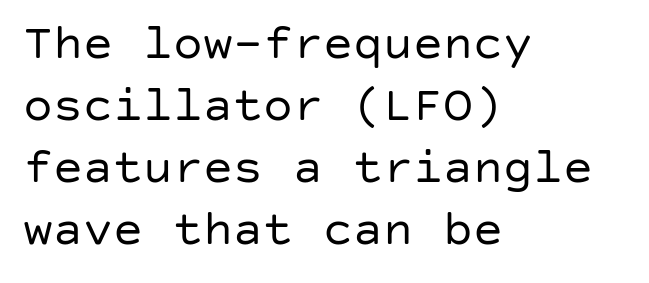
Q: Is the text bold? A: No.
Q: Is the text italic (slanted)? A: No, it is upright.
Q: Is the typeface a serif or a sans-serif typeface? A: Sans-serif.
Q: Is the text underlined? A: No.
Q: How is the paragraph aligned? A: Left-aligned.
Q: Is the spacing between letters normal or unusually wide? A: Normal.
Q: Width (condensed, normal, or wide)? A: Normal.
Q: Stroke contrast? A: Low.
Q: x-height? A: Large.
